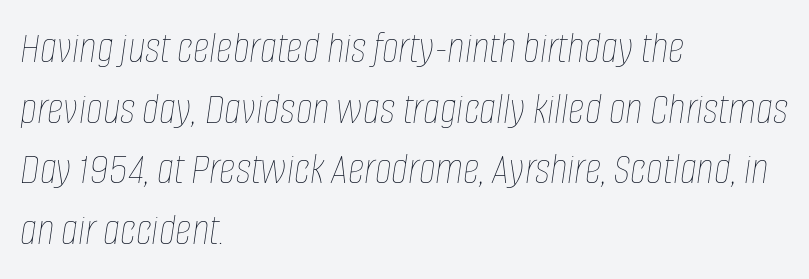
The image shows 46 px thin, condensed type, italic (leaning right); set left-aligned, normal line spacing (1.32x), normal letter spacing, not underlined; low stroke contrast and a large x-height.
